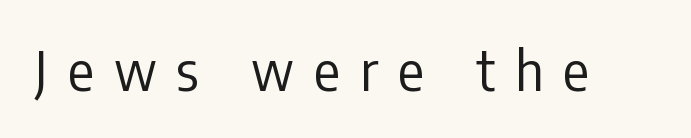
Q: Is the text bold? A: No.
Q: Is the text italic (slanted)? A: No, it is upright.
Q: Is the typeface a serif or a sans-serif typeface? A: Sans-serif.
Q: Is the text underlined? A: No.
Q: Is the spacing between letters normal or unusually wide? A: Unusually wide.
Q: Width (condensed, normal, or wide)? A: Condensed.
Q: Stroke contrast? A: Low.
Q: x-height? A: Medium.
Q: Monospaced? A: No.
